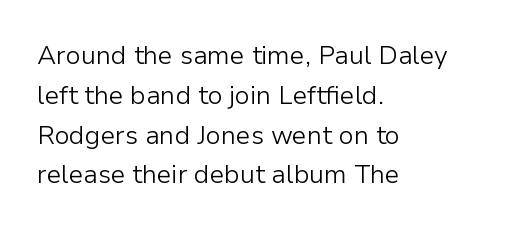
{"italic": "no", "bold": "no", "underline": "no", "align": "left", "line_spacing": "normal", "line_spacing_ratio": 1.53, "letter_spacing": "normal", "letter_spacing_em": 0.0, "glyph_px": 26}
